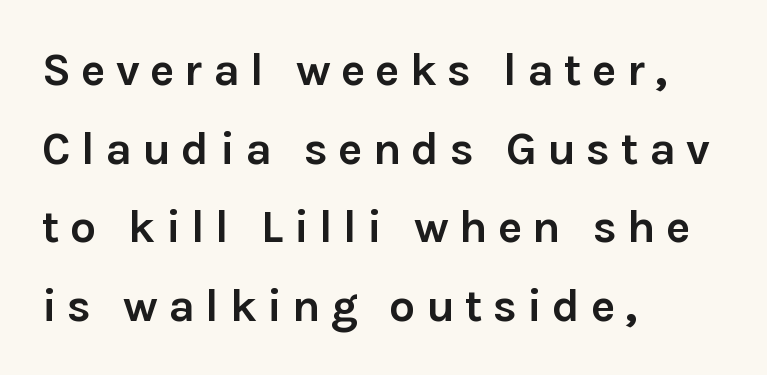
The image shows 46 px semibold sans-serif type, upright; set left-aligned, line spacing 1.71x, unusually wide letter spacing (+0.22 em), not underlined; low stroke contrast and a medium x-height.
